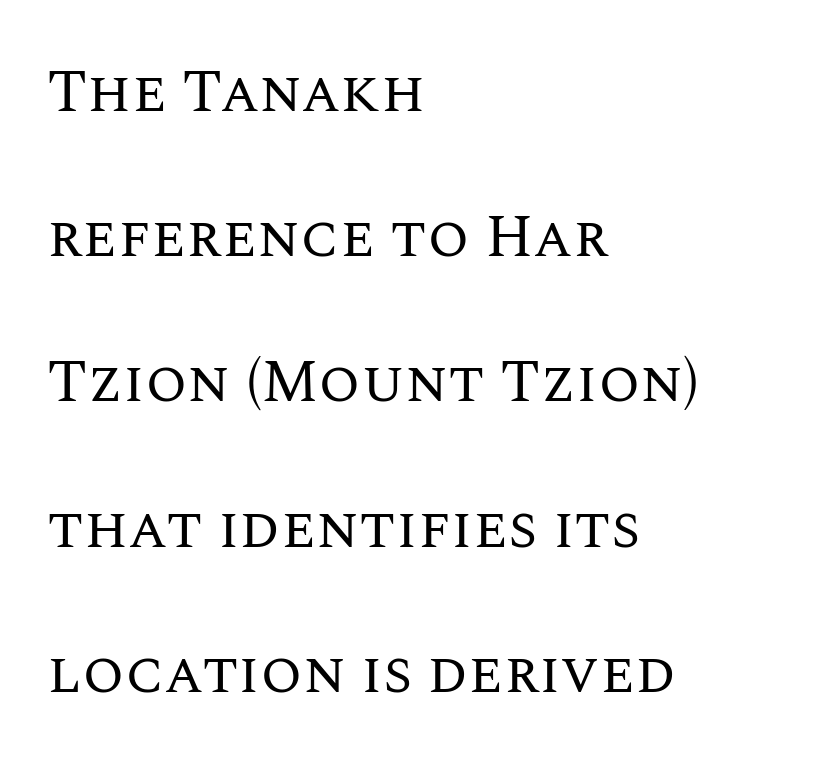
{"italic": "no", "bold": "no", "weight": "regular", "width": "normal", "stroke_contrast": "medium", "x_height": "large", "monospaced": "no", "underline": "no", "align": "left", "line_spacing": "loose", "line_spacing_ratio": 2.42, "letter_spacing": "normal", "letter_spacing_em": 0.0, "glyph_px": 60}
